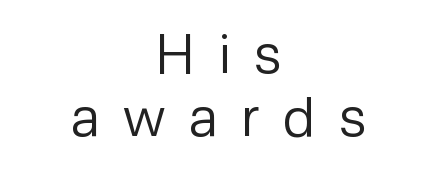
Plain, unruled lines of type. Character widths vary here, with narrow letters taking less room than wide ones. The lettering stays uniformly vertical, giving the passage a roman look. A typesetter would label this face a sans. In terms of letterspacing, this is a distinctly airy, spread setting.
